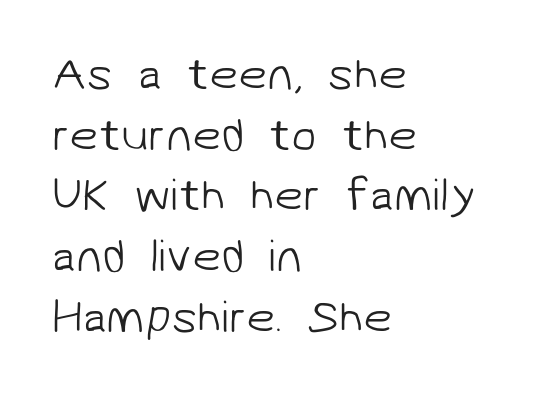
Q: Is the text bold? A: No.
Q: Is the typeface a serif or a sans-serif typeface? A: Sans-serif.
Q: Is the text underlined? A: No.
Q: How is the paragraph aligned? A: Left-aligned.
Q: Is the spacing between letters normal or unusually wide? A: Normal.
Q: Is the spacing between lines tight, normal or loose? A: Normal.
Q: Width (condensed, normal, or wide)? A: Normal.
Q: Stroke contrast? A: Low.
Q: x-height? A: Medium.
Q: Monospaced? A: No.
